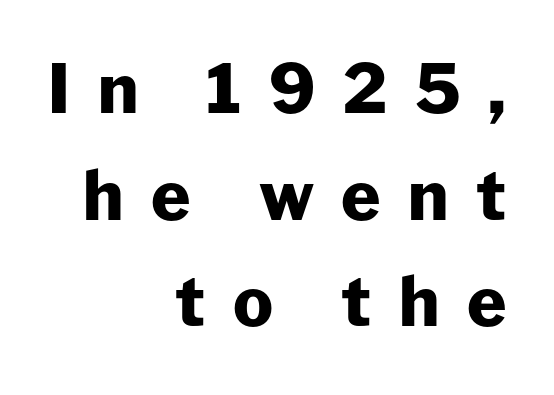
{"serif": "no", "italic": "no", "bold": "yes", "weight": "heavy", "width": "normal", "stroke_contrast": "low", "x_height": "medium", "monospaced": "no", "underline": "no", "align": "right", "line_spacing": "normal", "line_spacing_ratio": 1.59, "letter_spacing": "wide", "letter_spacing_em": 0.41, "glyph_px": 67}
